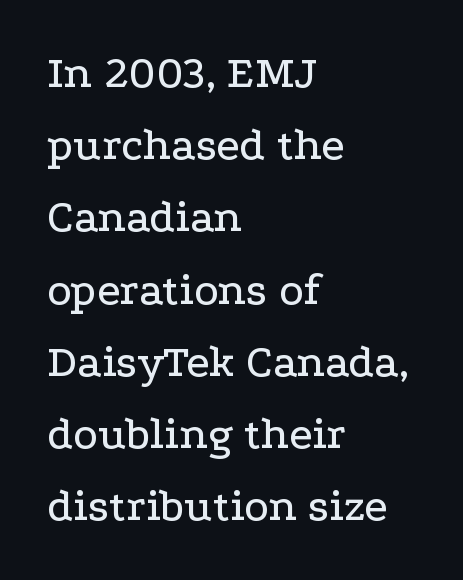
This block has exactly the height ordinary leading produces. Spacing verdict: proportional, widths tailored to each character. The lines are quadded left. Letterform terminals end in serifs throughout the passage. The type is set solid horizontally, with unmodified tracking. Italic: no, the glyphs are upright roman.
